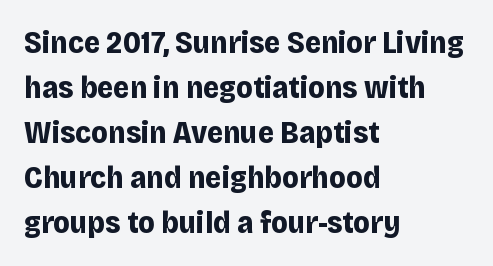
Q: Is the text bold? A: Yes.
Q: Is the text italic (slanted)? A: No, it is upright.
Q: Is the typeface a serif or a sans-serif typeface? A: Sans-serif.
Q: Is the text underlined? A: No.
Q: How is the paragraph aligned? A: Left-aligned.
Q: Is the spacing between letters normal or unusually wide? A: Normal.
Q: Is the spacing between lines tight, normal or loose? A: Normal.
Q: Width (condensed, normal, or wide)? A: Normal.
Q: Stroke contrast? A: Low.
Q: x-height? A: Large.
Q: Monospaced? A: No.
